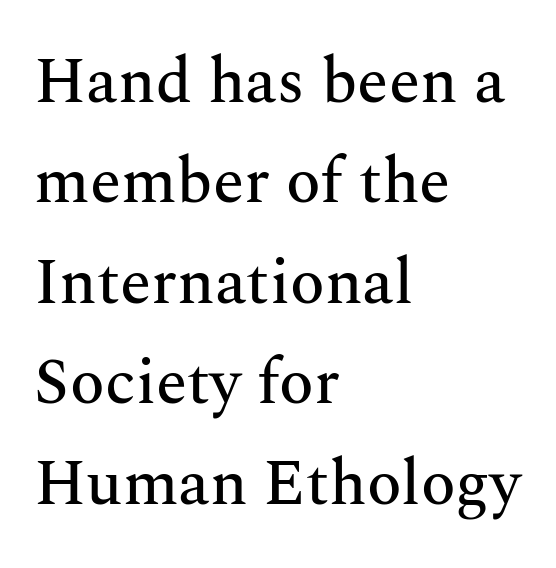
Q: Is the text italic (slanted)? A: No, it is upright.
Q: Is the typeface a serif or a sans-serif typeface? A: Serif.
Q: Is the text underlined? A: No.
Q: How is the paragraph aligned? A: Left-aligned.
Q: Is the spacing between letters normal or unusually wide? A: Normal.
Q: Is the spacing between lines tight, normal or loose? A: Normal.
Q: Width (condensed, normal, or wide)? A: Normal.
Q: Stroke contrast? A: Medium.
Q: x-height? A: Medium.
Q: Monospaced? A: No.
